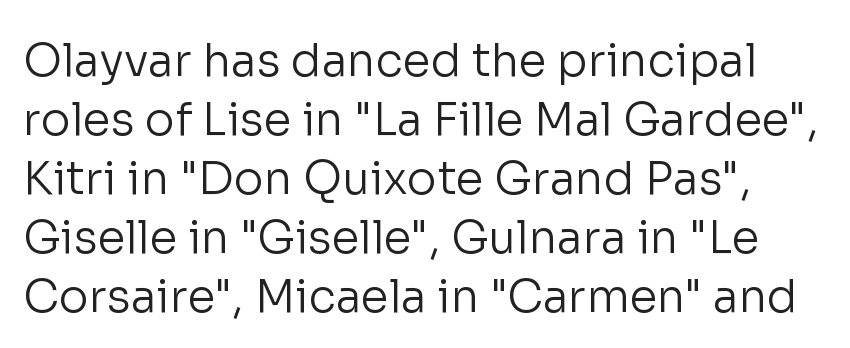
{"serif": "no", "italic": "no", "bold": "no", "weight": "regular", "width": "normal", "stroke_contrast": "low", "x_height": "medium", "monospaced": "no", "underline": "no", "line_spacing": "normal", "line_spacing_ratio": 1.31, "letter_spacing": "normal", "letter_spacing_em": 0.0, "glyph_px": 45}
